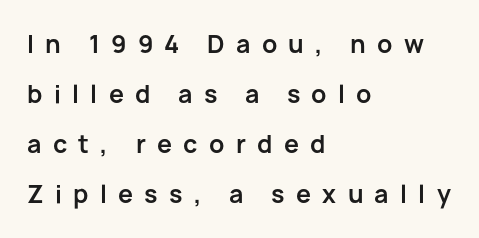
Q: Is the text bold? A: Yes.
Q: Is the text italic (slanted)? A: No, it is upright.
Q: Is the text underlined? A: No.
Q: How is the paragraph aligned? A: Left-aligned.
Q: Is the spacing between letters normal or unusually wide? A: Unusually wide.
Q: Is the spacing between lines tight, normal or loose? A: Loose.
